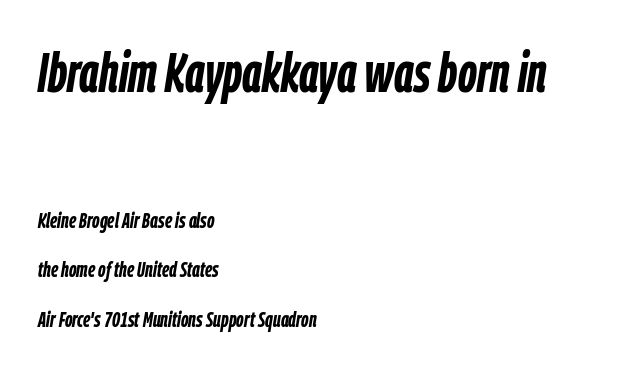
Q: Is the text bold? A: Yes.
Q: Is the text italic (slanted)? A: Yes, it leans right by about 9 degrees.
Q: Is the text underlined? A: No.
Q: How is the paragraph aligned? A: Left-aligned.
Q: Is the spacing between letters normal or unusually wide? A: Normal.
Q: Is the spacing between lines tight, normal or loose? A: Loose.
Q: Which block of text is set in a larger size, the first (top) or the second (bottom)? A: The first (top) one.
Q: Width (condensed, normal, or wide)? A: Condensed.
Q: Stroke contrast? A: Low.
Q: x-height? A: Medium.
Q: Monospaced? A: No.
